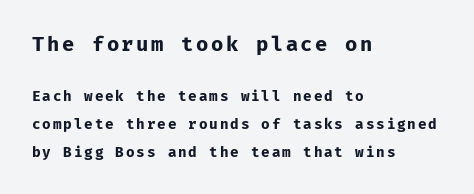
The image shows 20 px bold type, upright; set left-aligned, loose line spacing (2.0x), not underlined; the first (top) block is 1.43x larger.
